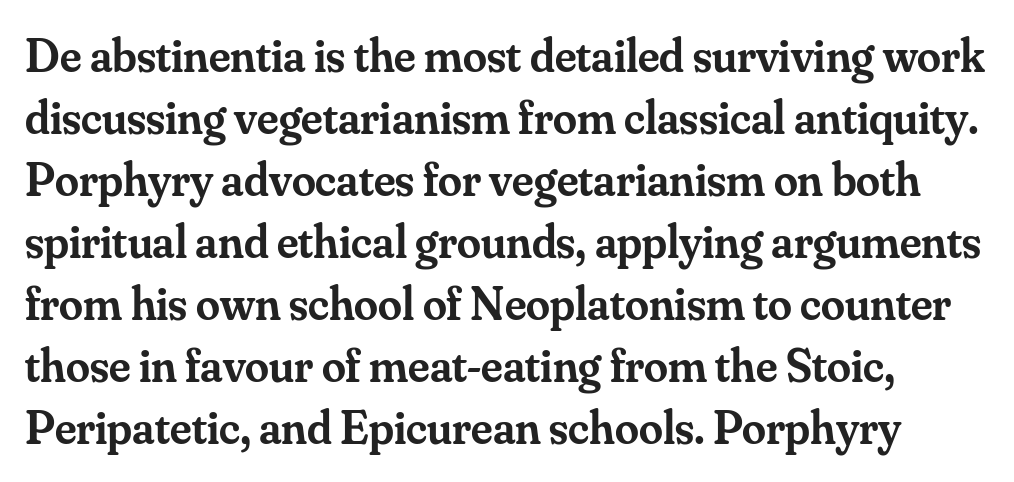
Q: Is the text bold? A: Semi-bold.
Q: Is the text italic (slanted)? A: No, it is upright.
Q: Is the typeface a serif or a sans-serif typeface? A: Serif.
Q: Is the text underlined? A: No.
Q: Is the spacing between letters normal or unusually wide? A: Normal.
Q: Is the spacing between lines tight, normal or loose? A: Normal.
Q: Width (condensed, normal, or wide)? A: Normal.
Q: Stroke contrast? A: Medium.
Q: x-height? A: Small.
Q: Monospaced? A: No.
